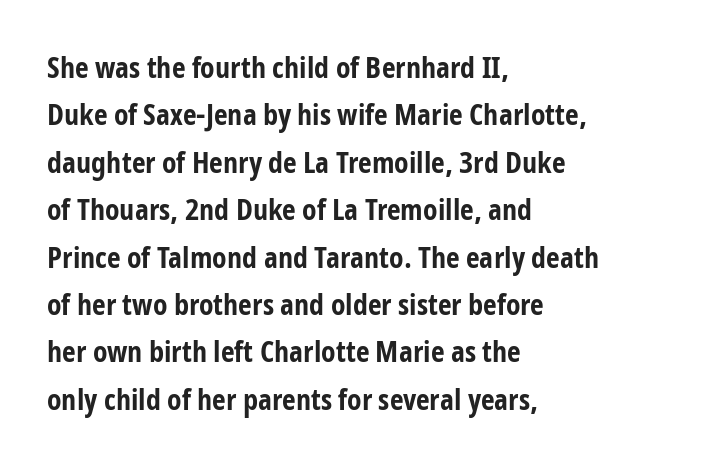
Q: Is the text bold? A: Yes.
Q: Is the text italic (slanted)? A: No, it is upright.
Q: Is the typeface a serif or a sans-serif typeface? A: Sans-serif.
Q: Is the text underlined? A: No.
Q: How is the paragraph aligned? A: Left-aligned.
Q: Is the spacing between letters normal or unusually wide? A: Normal.
Q: Is the spacing between lines tight, normal or loose? A: Normal.
Q: Width (condensed, normal, or wide)? A: Condensed.
Q: Stroke contrast? A: Low.
Q: x-height? A: Medium.
Q: Monospaced? A: No.
